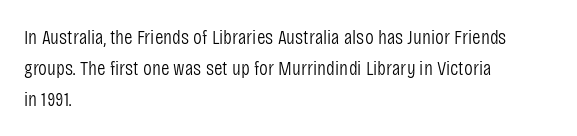
The image shows 21 px text type, upright; set left-aligned, normal line spacing (1.47x), normal letter spacing, not underlined.
